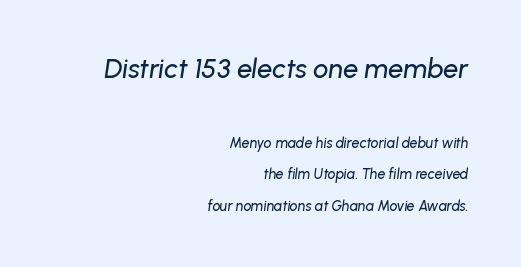
Q: Is the text italic (slanted)? A: Yes, it leans right by about 8 degrees.
Q: Is the text underlined? A: No.
Q: How is the paragraph aligned? A: Right-aligned.
Q: Is the spacing between letters normal or unusually wide? A: Normal.
Q: Is the spacing between lines tight, normal or loose? A: Loose.
Q: Which block of text is set in a larger size, the first (top) or the second (bottom)? A: The first (top) one.
